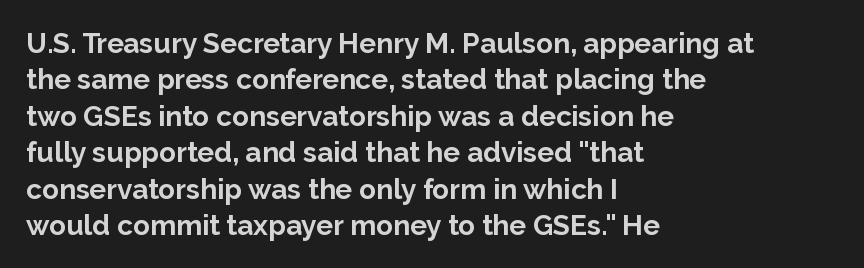
The image shows 28 px bold sans-serif type, upright; set left-aligned, normal line spacing (1.3x), normal letter spacing, not underlined; low stroke contrast and a medium x-height.
